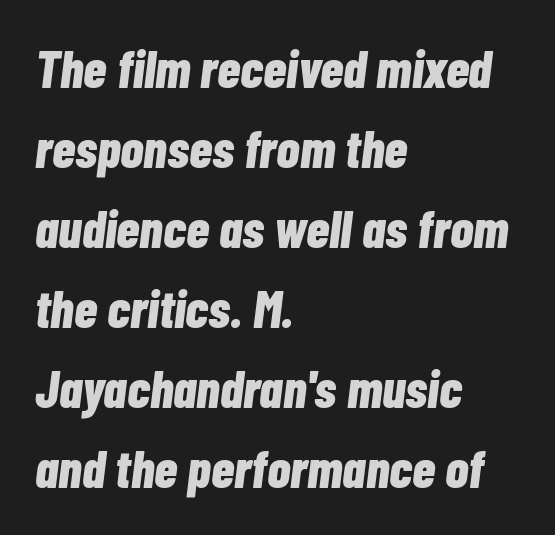
The letters sit at their default tracking, neither squeezed nor spread. Only glyphs here, with clear space below each row. You could not count columns in this text — the font is proportionally spaced. These lines carry a lot of weight — the face is fully bold. Slant detected: the letters are inclined. These lines stack with their left ends in a neat column.
